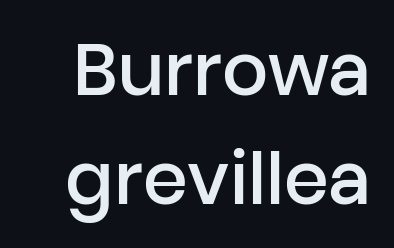
The image shows 72 px semibold sans-serif type, upright; set normal line spacing (1.52x), normal letter spacing, not underlined; low stroke contrast and a medium x-height.
